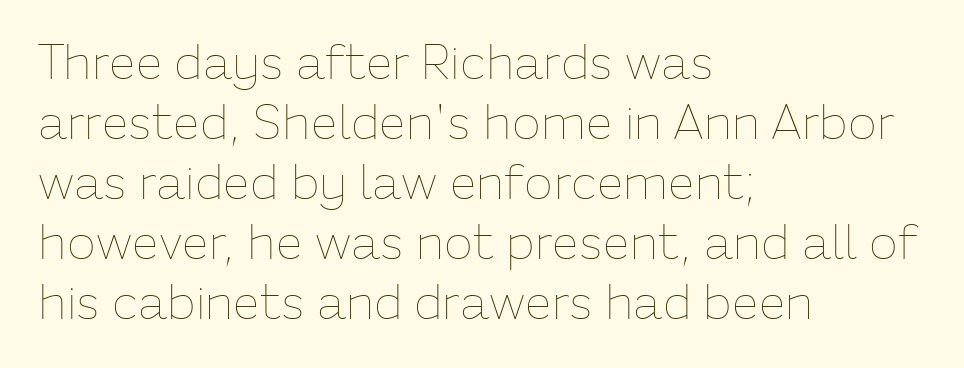
The image shows 48 px thin type, upright; set left-aligned, normal line spacing (1.25x), normal letter spacing, not underlined; low stroke contrast and a medium x-height.
